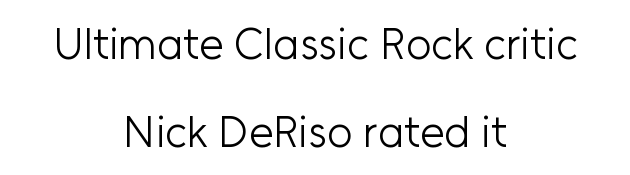
The letters advance in unequal steps, a hallmark of proportional type. Vertical strokes here are truly vertical. The passage shown has conventional tracking throughout. Widely set lines give the paragraph a tall, airy silhouette.
